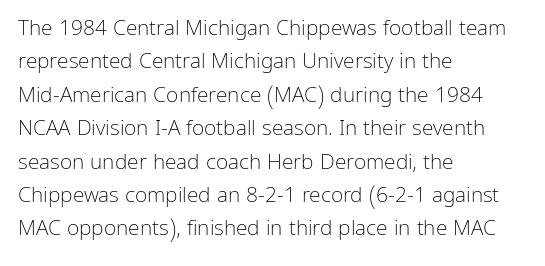
The image shows 21 px text type, upright; set left-aligned, normal line spacing (1.59x), normal letter spacing, not underlined.
